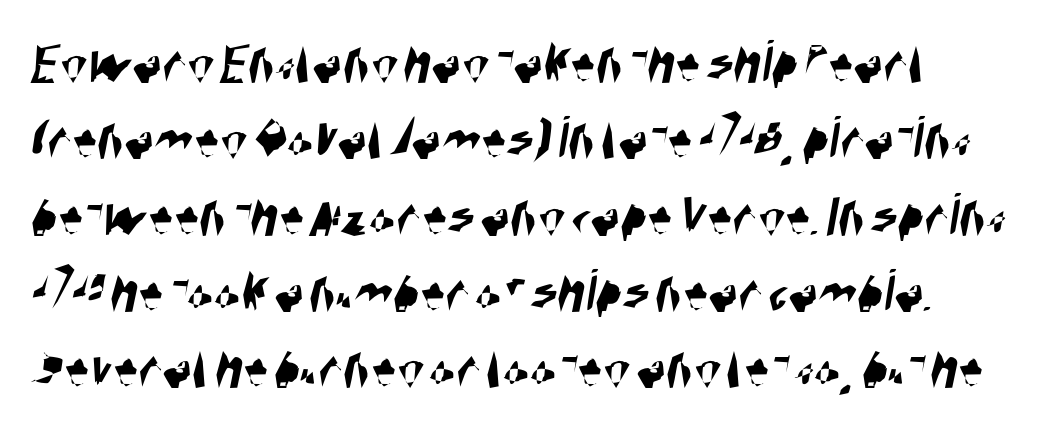
{"serif": "no", "width": "condensed", "stroke_contrast": "high", "x_height": "large", "monospaced": "no", "underline": "no", "align": "left", "line_spacing_ratio": 1.23, "letter_spacing": "normal", "letter_spacing_em": 0.0, "glyph_px": 62}
